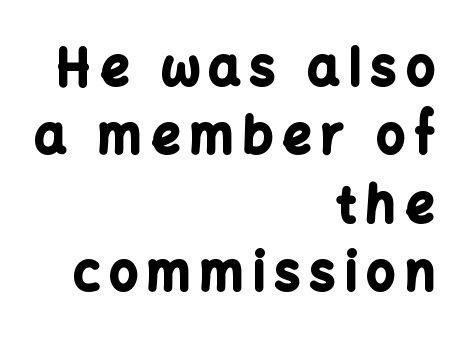
The image shows 50 px bold sans-serif type, upright; set right-aligned, normal line spacing (1.37x), unusually wide letter spacing (+0.2 em), not underlined; low stroke contrast and a medium x-height.
